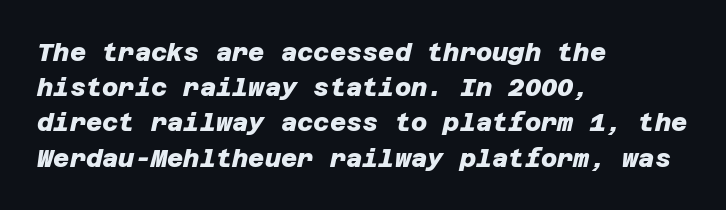
{"bold": "yes", "underline": "no", "align": "left", "line_spacing": "normal", "line_spacing_ratio": 1.41, "letter_spacing": "normal", "letter_spacing_em": 0.0, "glyph_px": 25}
